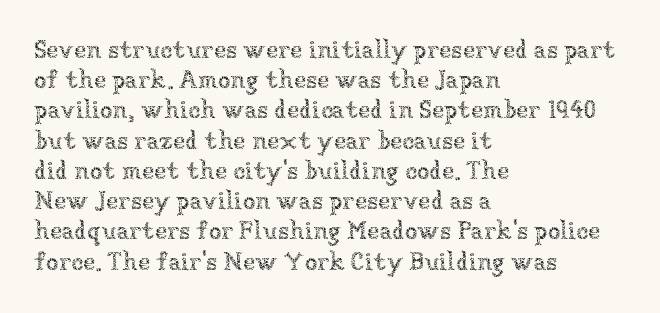
The image shows 25 px text type, upright; set left-aligned, line spacing 1.21x, normal letter spacing, not underlined.
